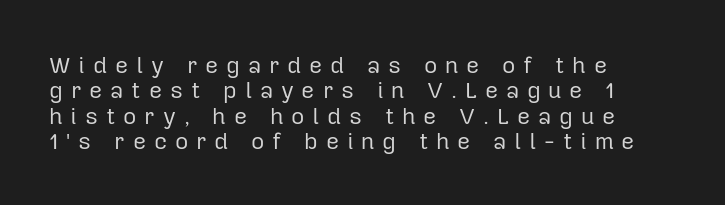
The image shows 23 px text type, upright; set left-aligned, tight line spacing (1.1x), unusually wide letter spacing (+0.34 em), not underlined.
